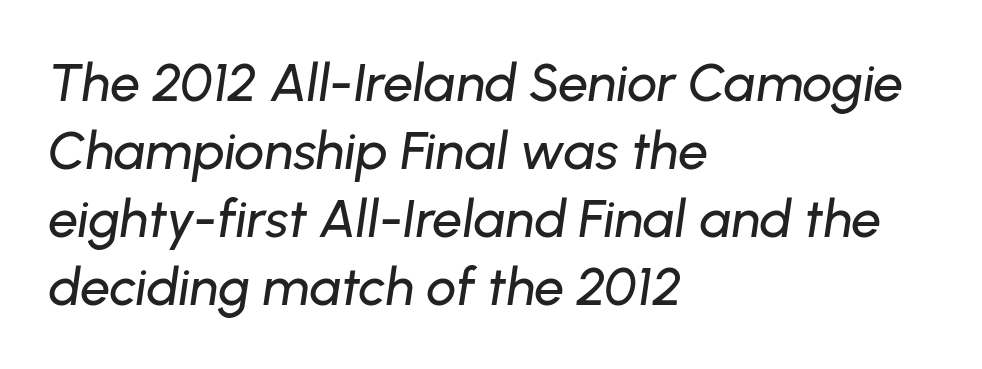
The image shows 53 px text type, italic (leaning right); set left-aligned, normal line spacing (1.28x), normal letter spacing, not underlined; low stroke contrast and a medium x-height.
